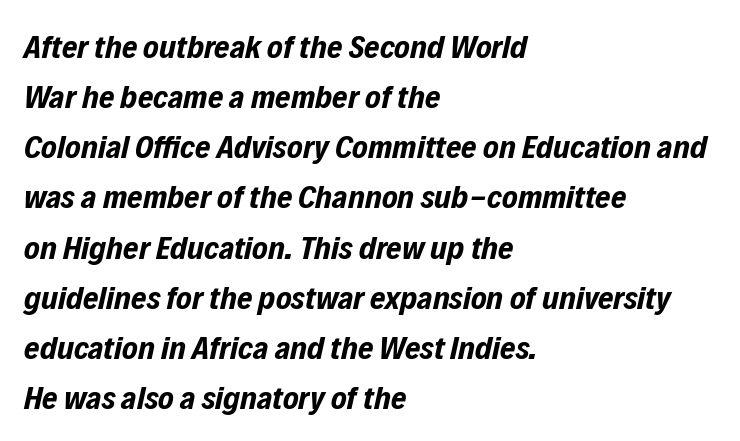
The image shows 33 px bold, condensed type, italic (leaning right); set left-aligned, normal line spacing (1.52x), normal letter spacing, not underlined; low stroke contrast and a medium x-height.
